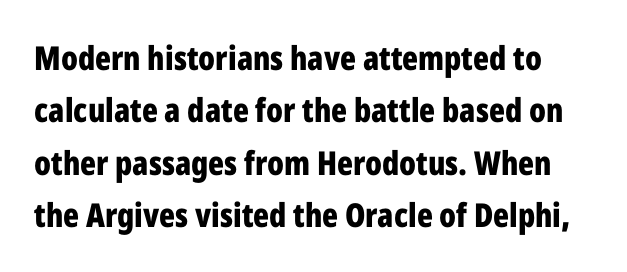
{"serif": "no", "italic": "no", "bold": "yes", "weight": "bold", "width": "condensed", "stroke_contrast": "low", "x_height": "medium", "monospaced": "no", "underline": "no", "line_spacing": "normal", "line_spacing_ratio": 1.59, "letter_spacing": "normal", "letter_spacing_em": 0.0, "glyph_px": 33}
